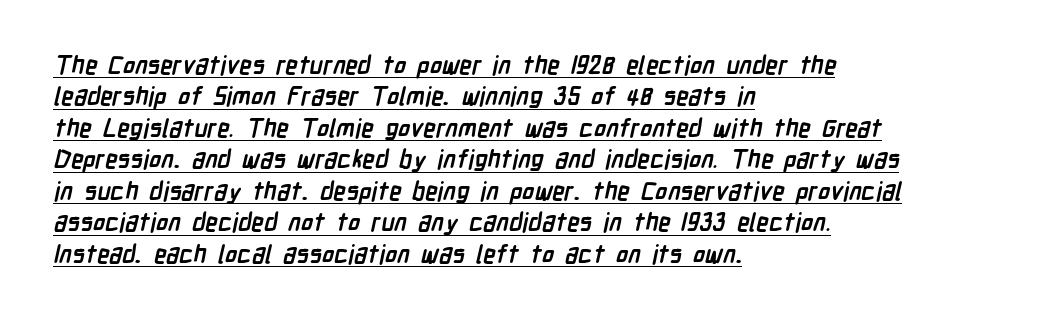
The image shows 25 px bold type; set left-aligned, normal line spacing (1.26x), normal letter spacing, underlined.
